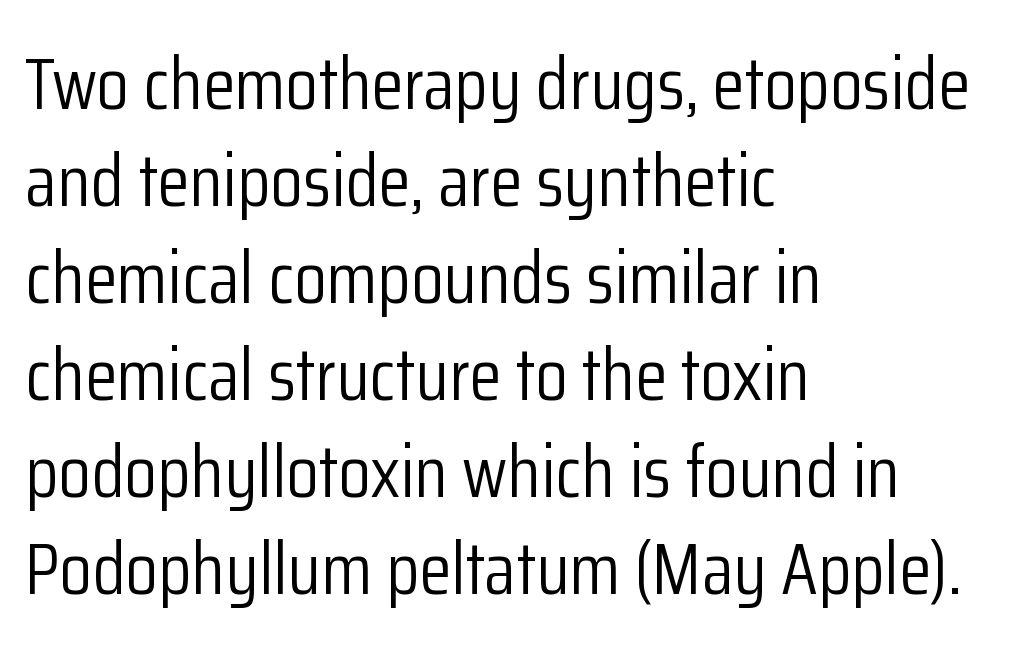
The image shows 74 px light, condensed sans-serif type, upright; set left-aligned, normal line spacing (1.31x), normal letter spacing, not underlined; low stroke contrast and a medium x-height.
